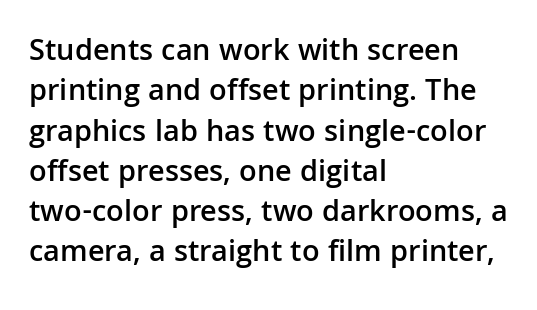
Q: Is the text bold? A: Semi-bold.
Q: Is the text italic (slanted)? A: No, it is upright.
Q: Is the typeface a serif or a sans-serif typeface? A: Sans-serif.
Q: Is the text underlined? A: No.
Q: How is the paragraph aligned? A: Left-aligned.
Q: Is the spacing between letters normal or unusually wide? A: Normal.
Q: Is the spacing between lines tight, normal or loose? A: Normal.
Q: Width (condensed, normal, or wide)? A: Normal.
Q: Stroke contrast? A: Low.
Q: x-height? A: Medium.
Q: Monospaced? A: No.
